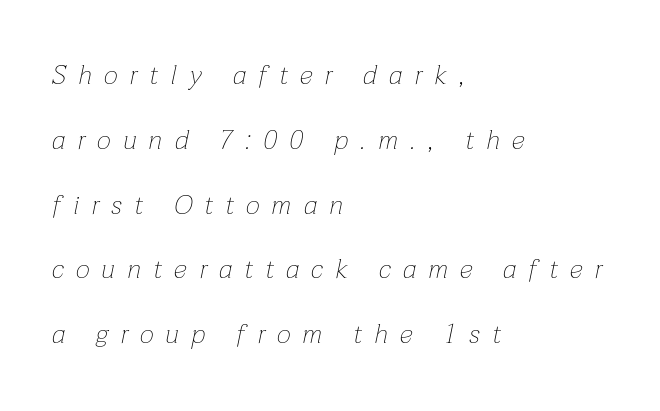
The foot of each line stays bare and open. Think standard paragraph weight, or any step lighter than that. Horizontal alignment here is leftward, the default for most running prose. Style check: oblique. Rows of type keep a wide berth in the vertical direction.
